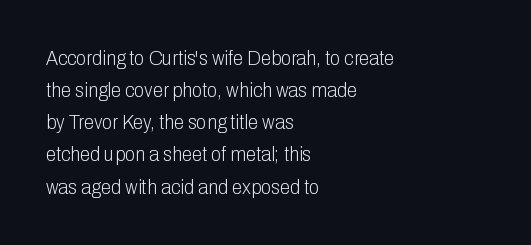
Q: Is the text bold? A: No.
Q: Is the text italic (slanted)? A: No, it is upright.
Q: Is the text underlined? A: No.
Q: How is the paragraph aligned? A: Left-aligned.
Q: Is the spacing between letters normal or unusually wide? A: Normal.
Q: Is the spacing between lines tight, normal or loose? A: Normal.
